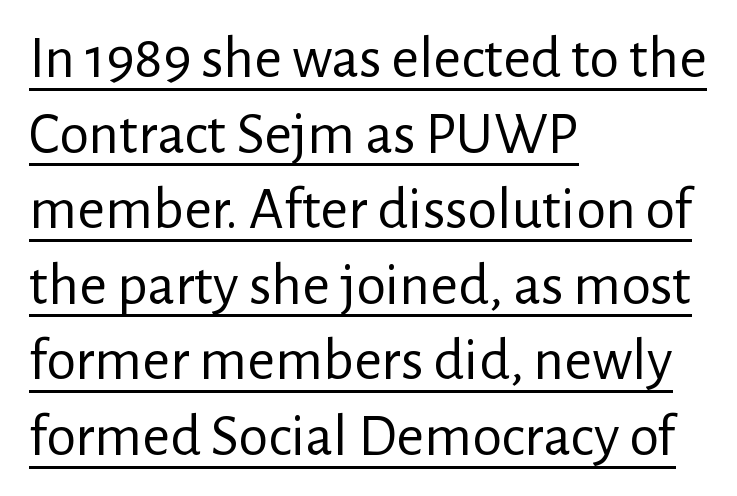
Q: Is the text bold? A: No.
Q: Is the text italic (slanted)? A: No, it is upright.
Q: Is the typeface a serif or a sans-serif typeface? A: Sans-serif.
Q: Is the text underlined? A: Yes.
Q: How is the paragraph aligned? A: Left-aligned.
Q: Is the spacing between letters normal or unusually wide? A: Normal.
Q: Is the spacing between lines tight, normal or loose? A: Normal.
Q: Width (condensed, normal, or wide)? A: Normal.
Q: Stroke contrast? A: Low.
Q: x-height? A: Medium.
Q: Monospaced? A: No.
